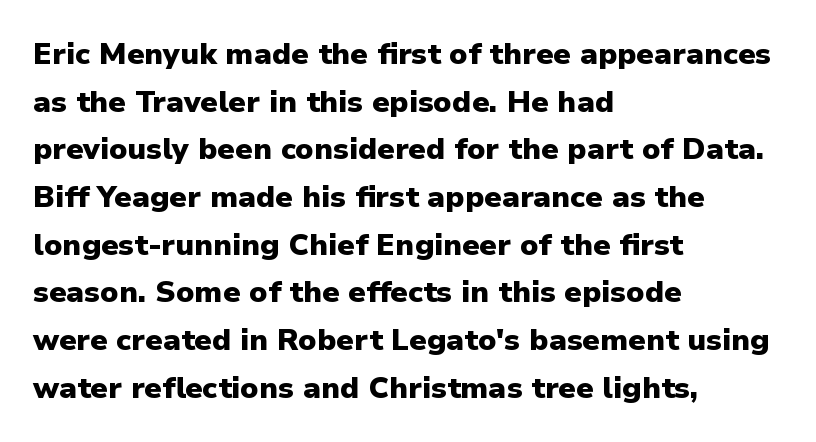
Q: Is the text bold? A: Yes.
Q: Is the text italic (slanted)? A: No, it is upright.
Q: Is the typeface a serif or a sans-serif typeface? A: Sans-serif.
Q: Is the text underlined? A: No.
Q: How is the paragraph aligned? A: Left-aligned.
Q: Is the spacing between letters normal or unusually wide? A: Normal.
Q: Is the spacing between lines tight, normal or loose? A: Normal.
Q: Width (condensed, normal, or wide)? A: Normal.
Q: Stroke contrast? A: Low.
Q: x-height? A: Medium.
Q: Monospaced? A: No.
